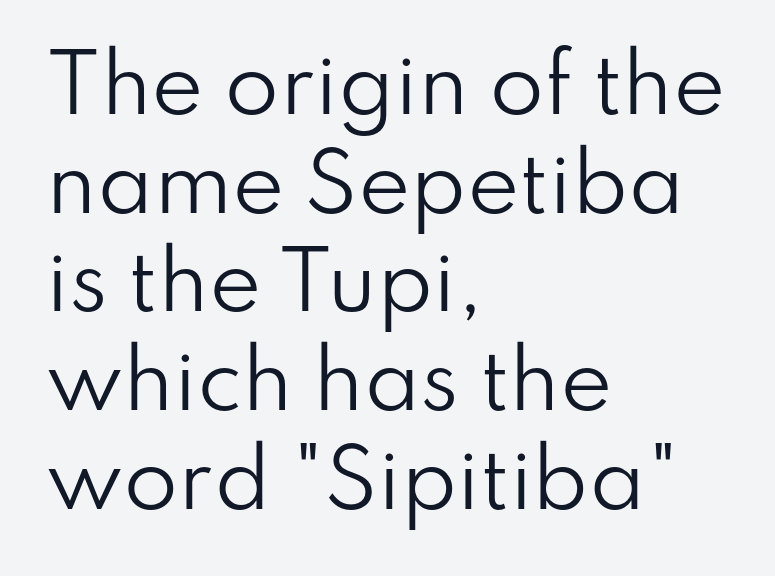
The image shows 79 px regular-weight sans-serif type, upright; set left-aligned, normal line spacing (1.25x), normal letter spacing, not underlined; low stroke contrast and a small x-height.
